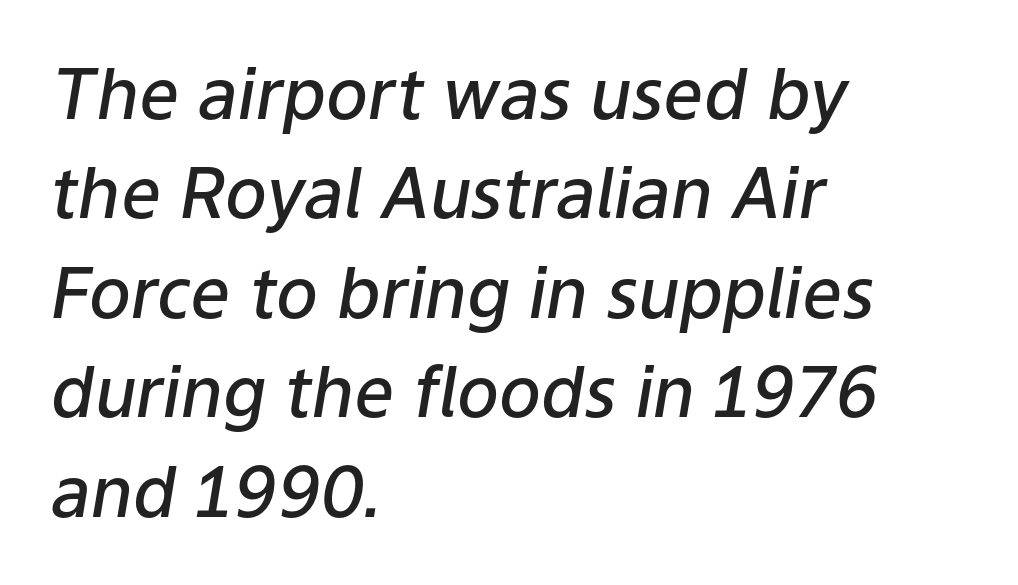
Q: Is the text bold? A: Semi-bold.
Q: Is the text italic (slanted)? A: Yes, it leans right by about 9 degrees.
Q: Is the text underlined? A: No.
Q: How is the paragraph aligned? A: Left-aligned.
Q: Is the spacing between letters normal or unusually wide? A: Normal.
Q: Is the spacing between lines tight, normal or loose? A: Normal.
Q: Width (condensed, normal, or wide)? A: Normal.
Q: Stroke contrast? A: Low.
Q: x-height? A: Medium.
Q: Monospaced? A: No.
